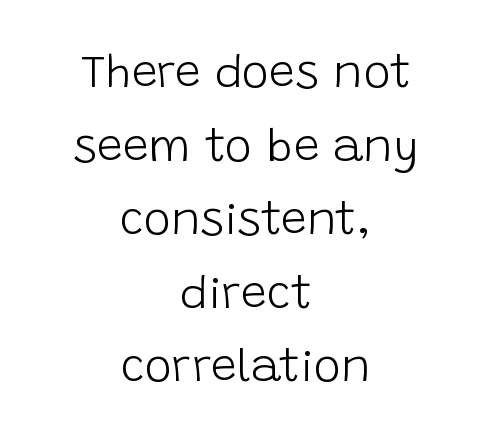
{"serif": "no", "italic": "no", "bold": "no", "weight": "light", "width": "normal", "stroke_contrast": "low", "x_height": "large", "monospaced": "no", "underline": "no", "align": "center", "line_spacing": "normal", "line_spacing_ratio": 1.6, "letter_spacing": "normal", "letter_spacing_em": 0.0, "glyph_px": 46}
